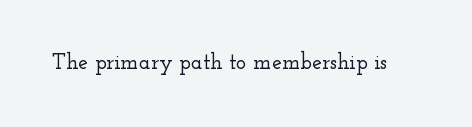
Q: Is the text italic (slanted)? A: No, it is upright.
Q: Is the text underlined? A: No.
Q: Is the spacing between letters normal or unusually wide? A: Normal.
